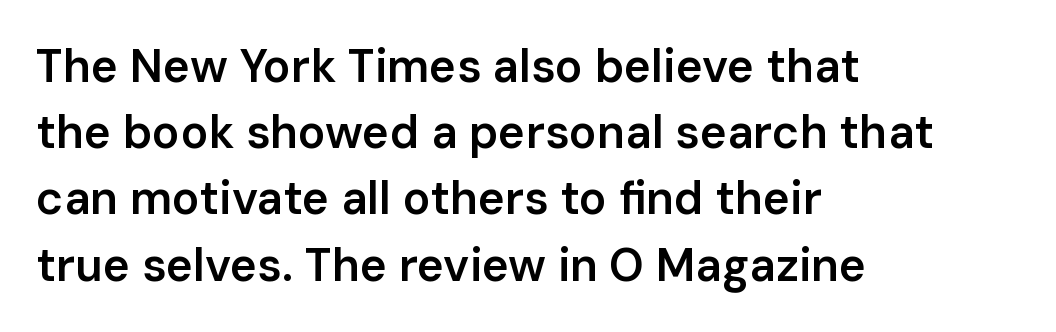
The image shows 46 px semibold sans-serif type, upright; set left-aligned, normal line spacing (1.44x), normal letter spacing, not underlined; low stroke contrast and a medium x-height.
